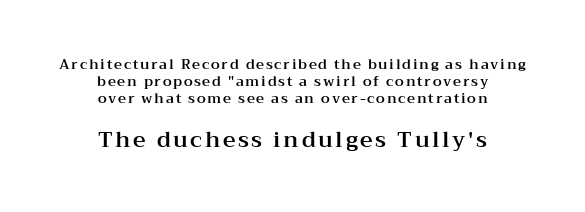
The image shows 22 px text type, upright; set centered, line spacing 1.21x, not underlined; the second (bottom) block is 1.57x larger.
